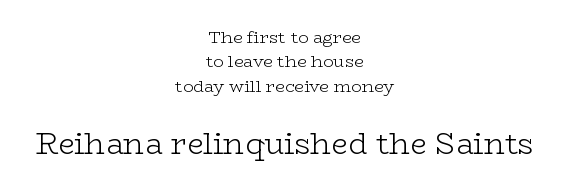
Type style note: has serifs. Caption: upper text group reduced, lower text group enlarged. Designer's note — italics off, roman on. No heavy texture on the line: the type isn't bold. These lines sit exactly where default settings would place them. The gaps between neighbouring characters are ordinary and unremarkable.
